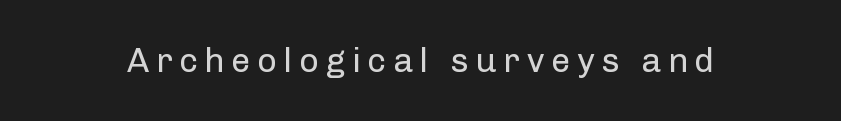
{"serif": "no", "italic": "no", "bold": "no", "weight": "regular", "width": "normal", "stroke_contrast": "low", "x_height": "medium", "monospaced": "no", "underline": "no", "letter_spacing": "wide", "letter_spacing_em": 0.2, "glyph_px": 34}
